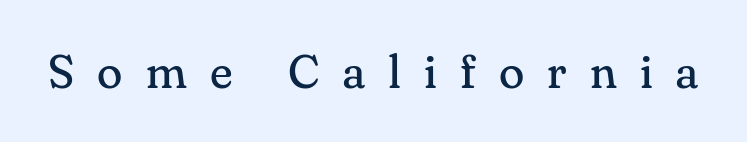
The image shows 47 px regular-weight serif type, upright; set unusually wide letter spacing (+0.49 em), not underlined; medium stroke contrast and a small x-height.
